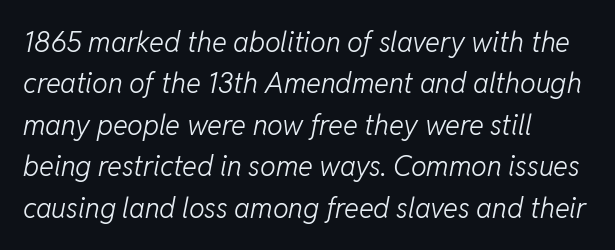
The image shows 28 px light type, italic (leaning right); set left-aligned, normal line spacing (1.48x), normal letter spacing, not underlined; low stroke contrast and a medium x-height.
